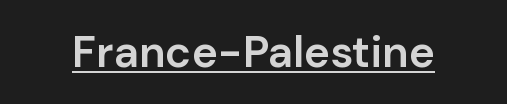
The image shows 44 px semibold sans-serif type, upright; set normal letter spacing, underlined; low stroke contrast and a medium x-height.
